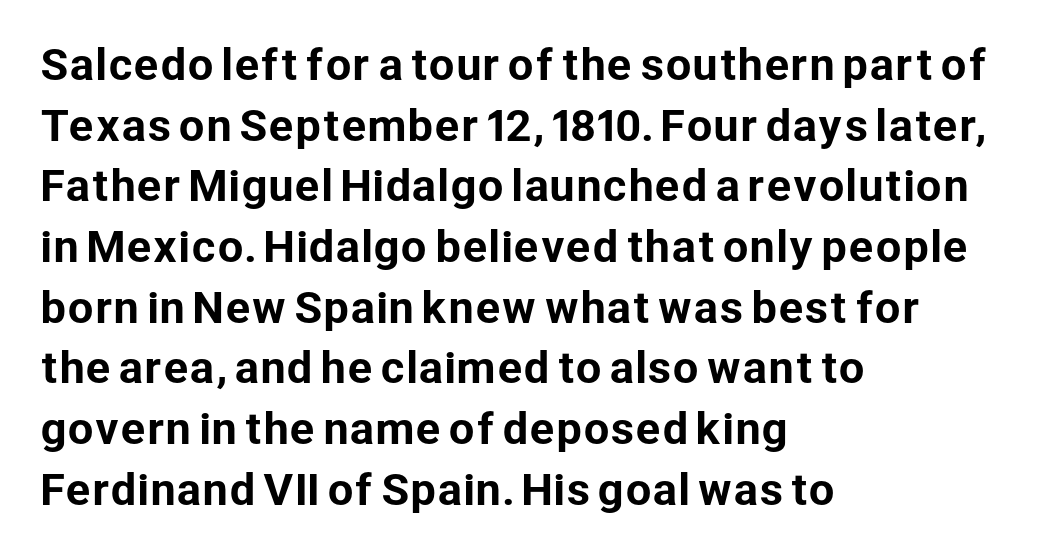
{"serif": "no", "italic": "no", "width": "normal", "stroke_contrast": "low", "x_height": "medium", "monospaced": "no", "underline": "no", "align": "left", "line_spacing": "normal", "line_spacing_ratio": 1.48, "letter_spacing": "normal", "letter_spacing_em": 0.0, "glyph_px": 41}
